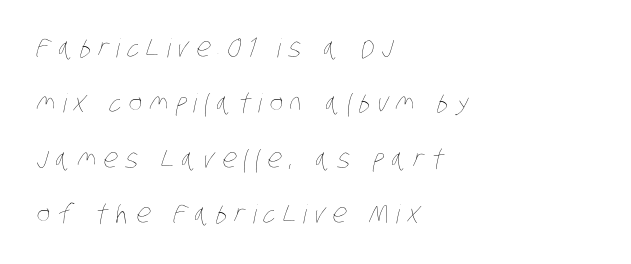
Descender tails drop into unmarked territory. The passage shown is not bold in any degree. The rag falls on the right side of this text block. Here the glyphs are tracked loosely, breaking word shapes into spaced letters.
